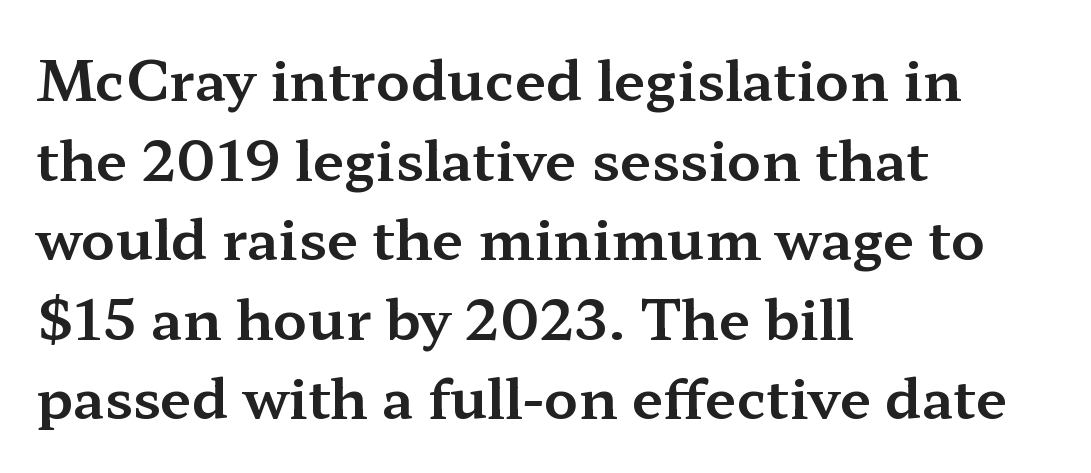
This rendering leaves character spacing at its baseline value. Every row of glyphs begins at an identical x-position on the left. Do the letters lean? They stand straight. Check under the words: just untouched page. Varying glyph widths throughout — classic text-font behaviour. One glance says typical: line gaps are just what's usual.
